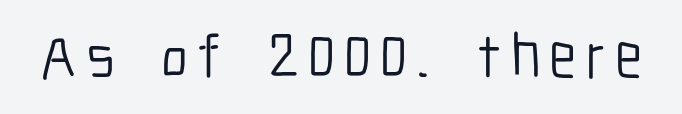
Q: Is the text bold? A: No.
Q: Is the text italic (slanted)? A: No, it is upright.
Q: Is the typeface a serif or a sans-serif typeface? A: Sans-serif.
Q: Is the text underlined? A: No.
Q: Width (condensed, normal, or wide)? A: Condensed.
Q: Stroke contrast? A: Low.
Q: x-height? A: Medium.
Q: Monospaced? A: No.
